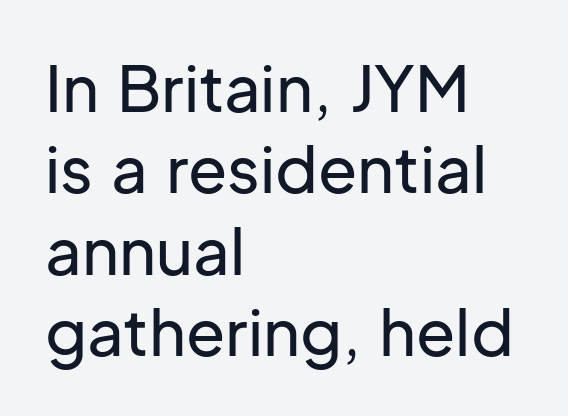
The image shows 64 px sans-serif type, upright; set left-aligned, normal line spacing (1.27x), normal letter spacing, not underlined; low stroke contrast and a medium x-height.
